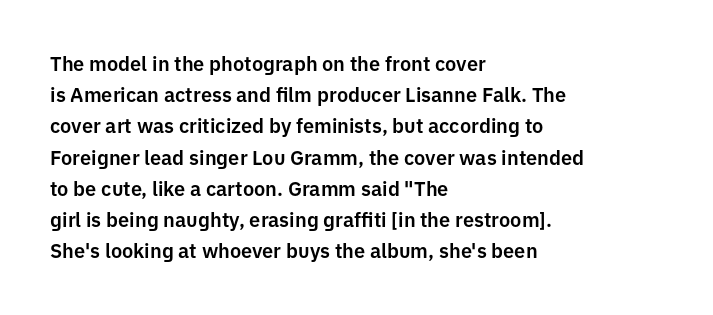
You could call the tracking neutral — neither tight nor loose. No italicization has been applied; the sample stays upright. Just letters on the line, the space beneath them empty. Compared with typical paragraphs, the rows here are spaced about the same.
